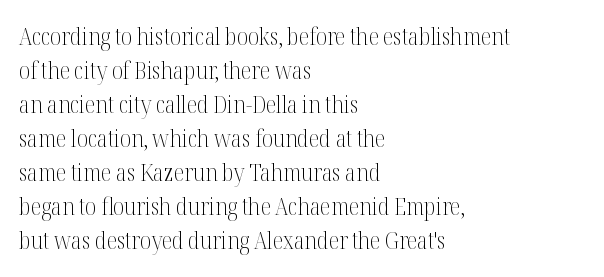
The image shows 24 px text type, upright; set left-aligned, normal line spacing (1.42x), normal letter spacing, not underlined.
